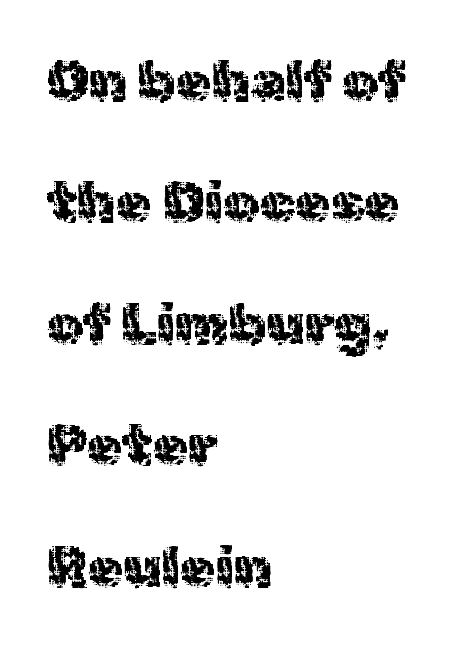
Posture: upright roman. Is this a fixed-width face? No — the glyphs have proportional, varying widths. A typesetter would call this zero additional tracking. Stroke terminals: plain, sans-serif. Line beginnings align vertically; line endings do not. Descender tails drop into unmarked territory.
